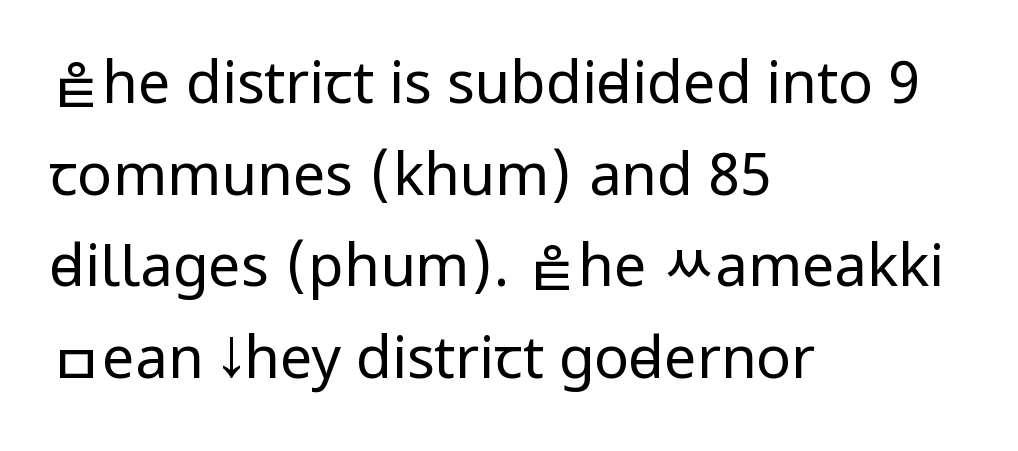
{"serif": "no", "italic": "no", "bold": "no", "weight": "regular", "width": "condensed", "stroke_contrast": "low", "x_height": "large", "monospaced": "no", "underline": "no", "align": "left", "line_spacing": "normal", "line_spacing_ratio": 1.58, "letter_spacing": "normal", "letter_spacing_em": 0.0, "glyph_px": 58}
